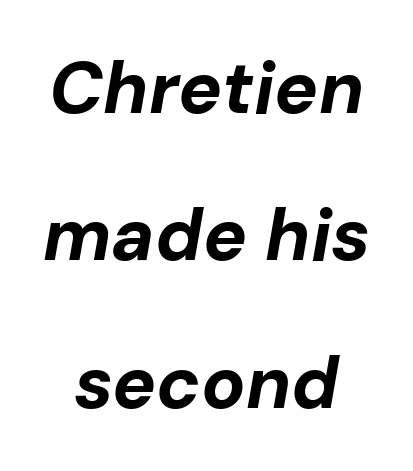
Q: Is the text bold? A: Yes.
Q: Is the text italic (slanted)? A: Yes, it leans right by about 10 degrees.
Q: Is the text underlined? A: No.
Q: How is the paragraph aligned? A: Centered.
Q: Is the spacing between letters normal or unusually wide? A: Normal.
Q: Is the spacing between lines tight, normal or loose? A: Loose.
Q: Width (condensed, normal, or wide)? A: Normal.
Q: Stroke contrast? A: Low.
Q: x-height? A: Medium.
Q: Monospaced? A: No.
